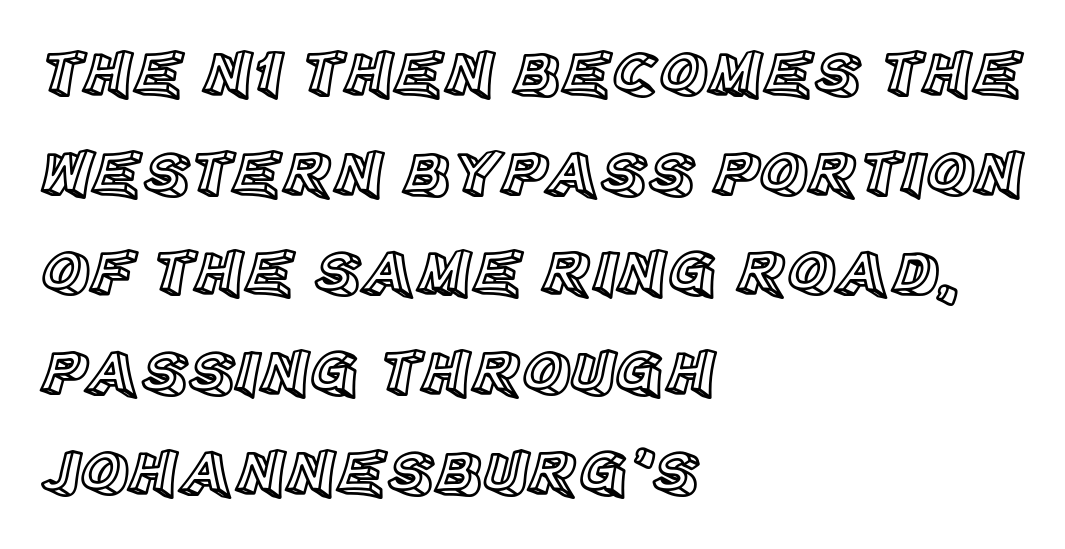
Visually the block forms a straight wall on the left and a jagged coastline on the right. Is the letter spacing exaggerated? No — it looks like the ordinary default. The space directly below the letters is spotless. Regarding leading, the lines here are spaced in the standard way. The face used here is proportionally spaced, like ordinary book or web type.
